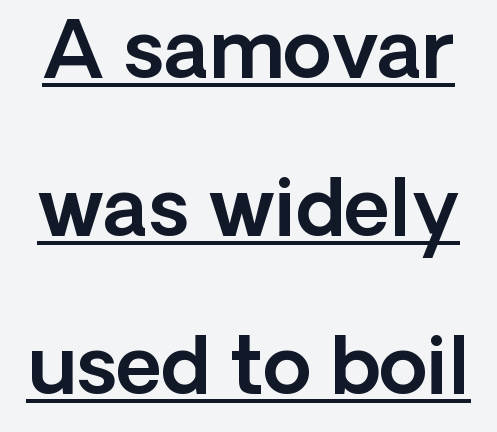
Q: Is the text italic (slanted)? A: No, it is upright.
Q: Is the typeface a serif or a sans-serif typeface? A: Sans-serif.
Q: Is the text underlined? A: Yes.
Q: Is the spacing between letters normal or unusually wide? A: Normal.
Q: Is the spacing between lines tight, normal or loose? A: Loose.
Q: Width (condensed, normal, or wide)? A: Normal.
Q: x-height? A: Medium.
Q: Monospaced? A: No.
